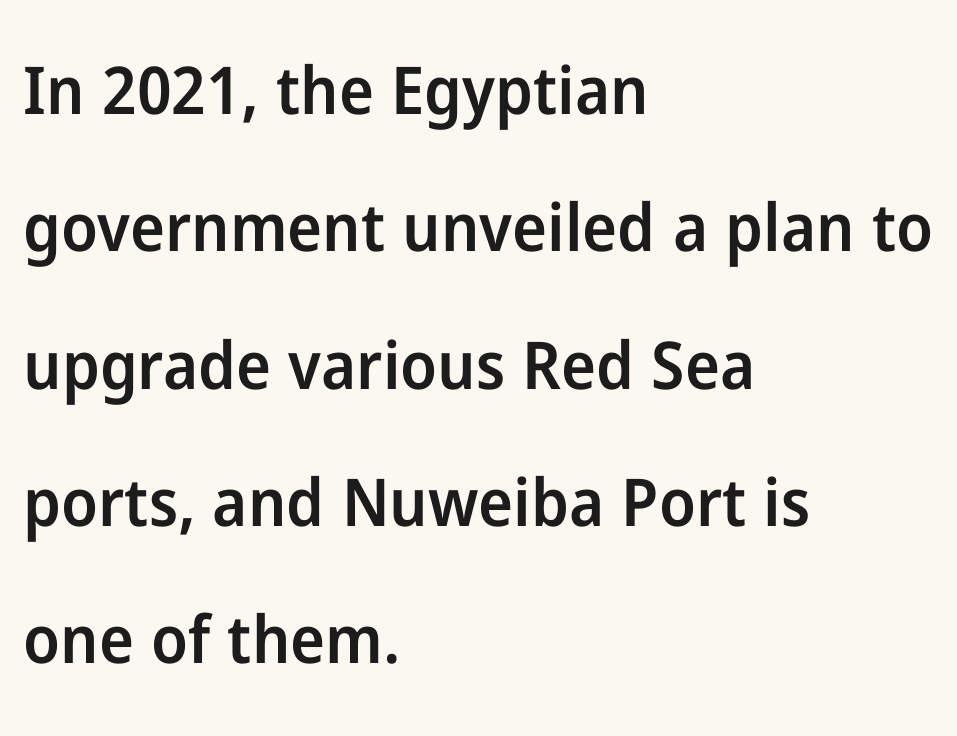
Q: Is the text bold? A: Semi-bold.
Q: Is the text italic (slanted)? A: No, it is upright.
Q: Is the typeface a serif or a sans-serif typeface? A: Sans-serif.
Q: Is the text underlined? A: No.
Q: How is the paragraph aligned? A: Left-aligned.
Q: Is the spacing between letters normal or unusually wide? A: Normal.
Q: Is the spacing between lines tight, normal or loose? A: Loose.
Q: Width (condensed, normal, or wide)? A: Normal.
Q: Stroke contrast? A: Low.
Q: x-height? A: Medium.
Q: Monospaced? A: No.
